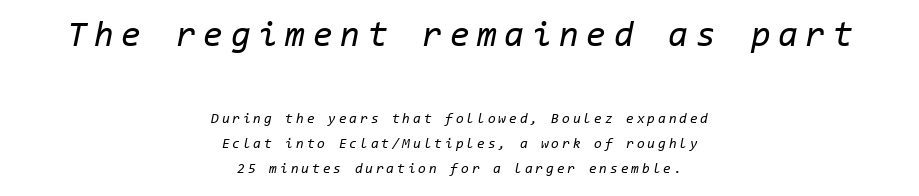
{"italic": "yes", "lean": "right", "slant_degrees": 11, "bold": "no", "weight": "regular", "width": "normal", "stroke_contrast": "low", "x_height": "medium", "monospaced": "yes", "underline": "no", "align": "center", "line_spacing_ratio": 1.78, "letter_spacing": "wide", "letter_spacing_em": 0.21, "larger_block": "first", "size_ratio": 2.57, "glyph_px": 36}
